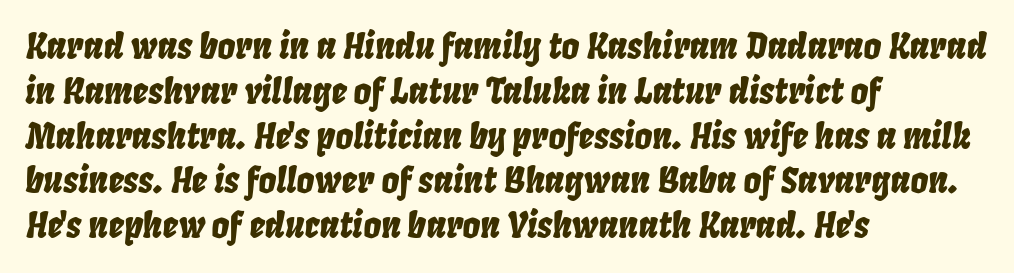
Quick note: italic. Observe the ordinary spacing: letters are neighbours, not strangers. Proportional: the letters do not fall into vertical columns. The rows are spaced the way most documents space them. The paragraph has a hard left edge and a soft right edge.
